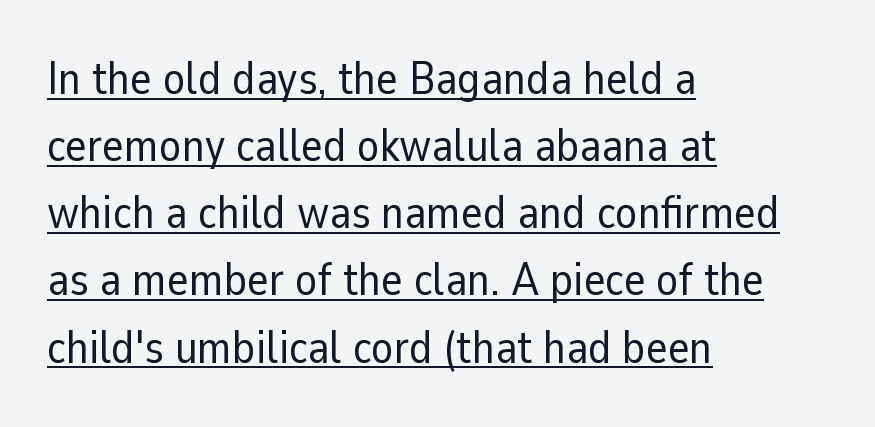
{"serif": "no", "italic": "no", "bold": "no", "weight": "regular", "width": "normal", "stroke_contrast": "low", "x_height": "medium", "monospaced": "no", "underline": "yes", "align": "left", "line_spacing": "normal", "line_spacing_ratio": 1.46, "letter_spacing": "normal", "letter_spacing_em": 0.0, "glyph_px": 46}
